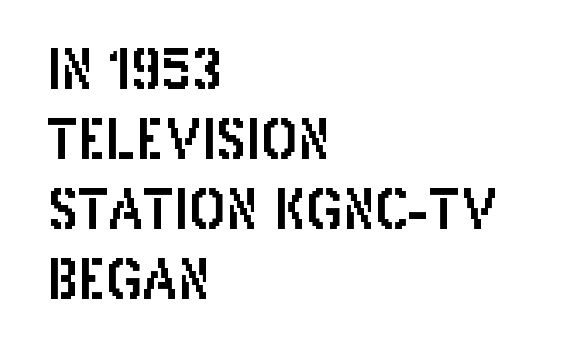
{"serif": "no", "italic": "no", "width": "condensed", "stroke_contrast": "low", "x_height": "large", "monospaced": "no", "underline": "no", "align": "left", "line_spacing": "normal", "line_spacing_ratio": 1.27, "letter_spacing": "normal", "letter_spacing_em": 0.0, "glyph_px": 55}
